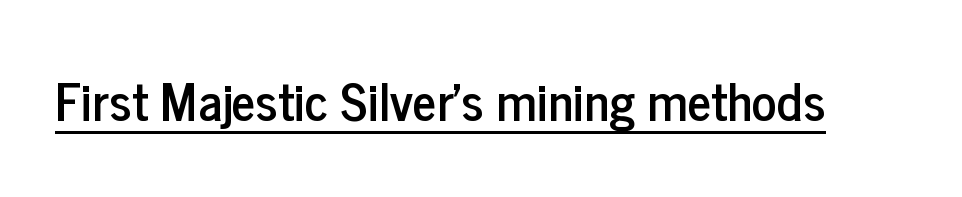
Upright lettering throughout. A baseline rule has been typeset under these characters. Looks like regular typesetting: each glyph gets only the width it needs. The characters display no serif detailing; their extremities are plain. The tracking reads as untouched default to a designer's eye.
